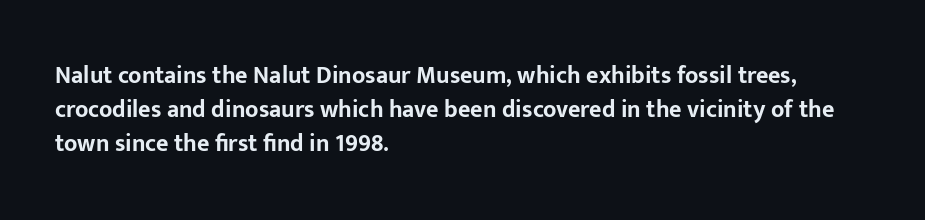
The image shows 24 px bold type, upright; set left-aligned, normal line spacing (1.42x), normal letter spacing, not underlined.
